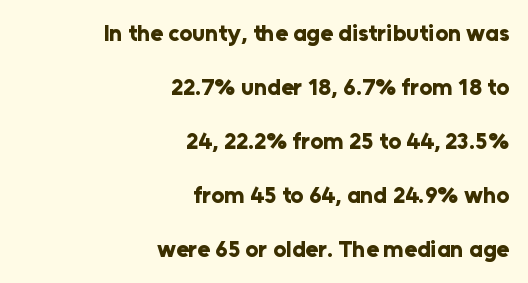
{"italic": "no", "bold": "yes", "underline": "no", "align": "right", "line_spacing": "loose", "line_spacing_ratio": 2.35, "letter_spacing": "normal", "letter_spacing_em": 0.0, "glyph_px": 23}
